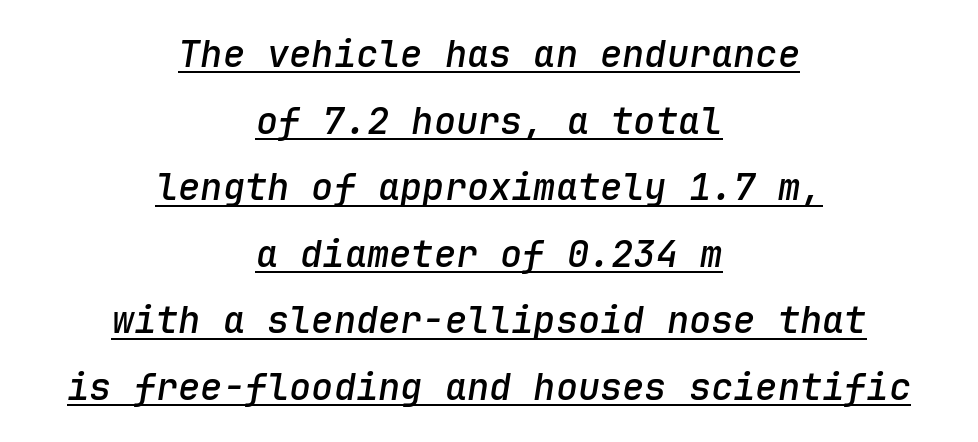
{"italic": "yes", "lean": "right", "slant_degrees": 9, "bold": "semi", "weight": "semibold", "width": "normal", "stroke_contrast": "low", "x_height": "medium", "monospaced": "yes", "underline": "yes", "align": "center", "line_spacing_ratio": 1.8, "letter_spacing": "normal", "letter_spacing_em": 0.0, "glyph_px": 37}
